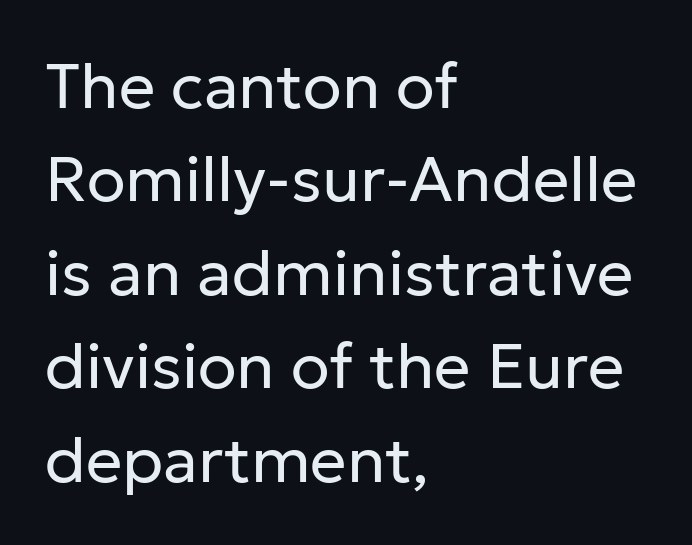
{"serif": "no", "italic": "no", "bold": "no", "weight": "regular", "width": "normal", "stroke_contrast": "low", "x_height": "medium", "monospaced": "no", "underline": "no", "align": "left", "line_spacing": "normal", "line_spacing_ratio": 1.46, "letter_spacing": "normal", "letter_spacing_em": 0.0, "glyph_px": 64}
